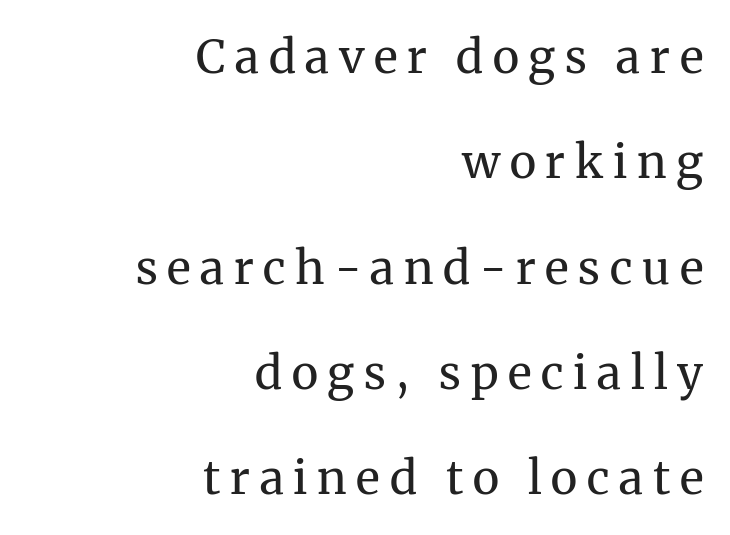
The image shows 46 px regular-weight serif type, upright; set right-aligned, loose line spacing (2.29x), unusually wide letter spacing (+0.21 em), not underlined; medium stroke contrast and a medium x-height.
